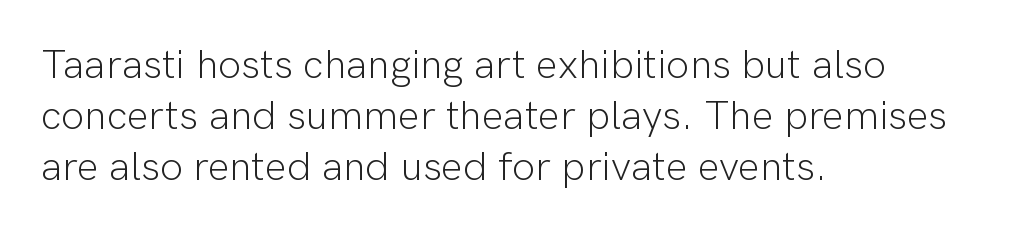
The image shows 41 px light sans-serif type, upright; set left-aligned, line spacing 1.24x, normal letter spacing, not underlined; low stroke contrast and a medium x-height.
